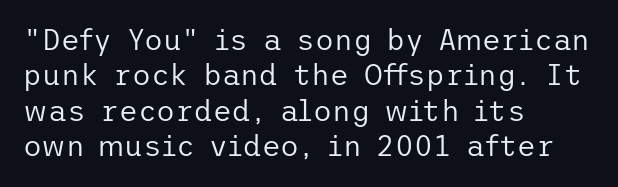
The image shows 29 px regular-weight sans-serif type, upright; set left-aligned, line spacing 1.22x, normal letter spacing, not underlined; low stroke contrast and a medium x-height.
